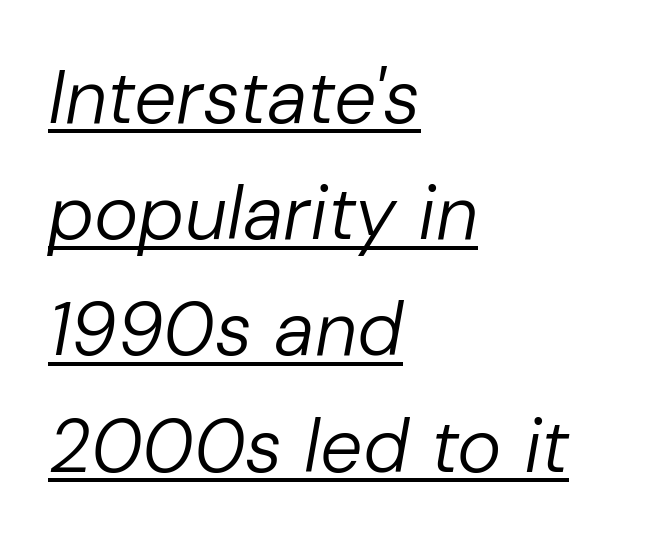
The image shows 75 px regular-weight type, italic (leaning right); set left-aligned, normal line spacing (1.55x), normal letter spacing, underlined; low stroke contrast and a medium x-height.
